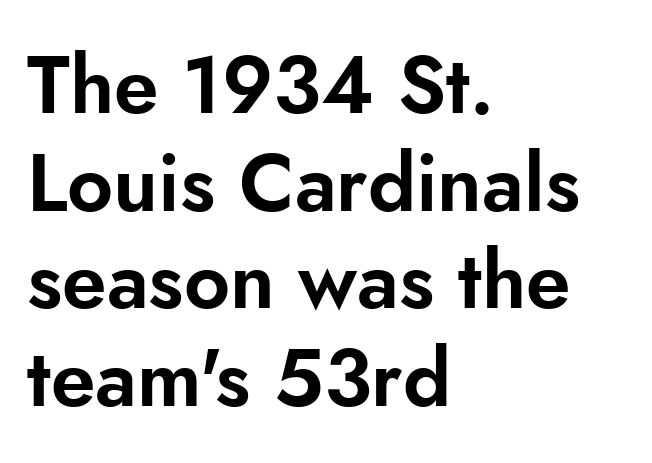
{"serif": "no", "italic": "no", "width": "normal", "stroke_contrast": "low", "x_height": "small", "monospaced": "no", "underline": "no", "align": "left", "line_spacing_ratio": 1.22, "letter_spacing": "normal", "letter_spacing_em": 0.0, "glyph_px": 80}
